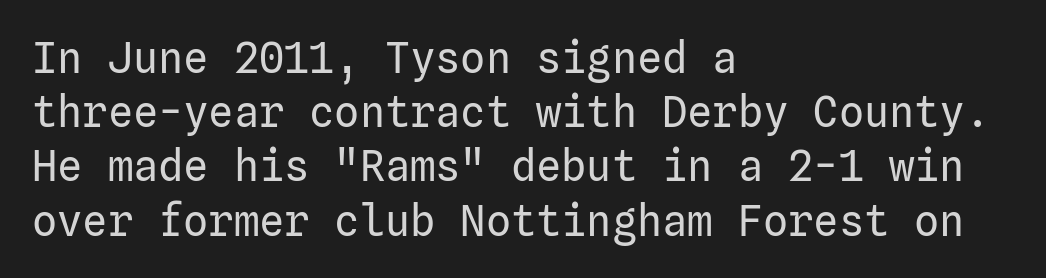
{"serif": "no", "italic": "no", "bold": "no", "weight": "regular", "width": "normal", "stroke_contrast": "low", "x_height": "medium", "underline": "no", "align": "left", "line_spacing": "normal", "line_spacing_ratio": 1.29, "letter_spacing": "normal", "letter_spacing_em": 0.0, "glyph_px": 42}
